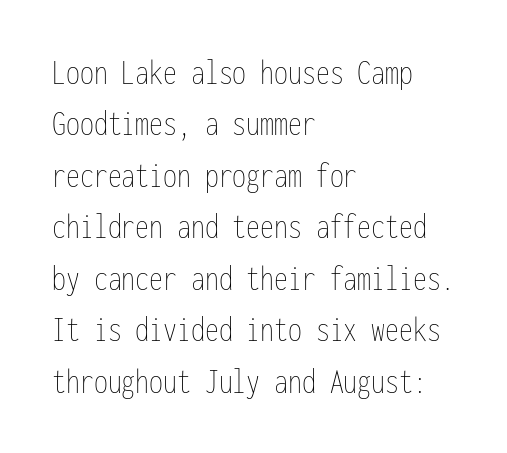
{"italic": "no", "bold": "no", "weight": "thin", "width": "condensed", "stroke_contrast": "low", "x_height": "medium", "monospaced": "yes", "underline": "no", "align": "left", "line_spacing": "normal", "line_spacing_ratio": 1.39, "letter_spacing": "normal", "letter_spacing_em": 0.0, "glyph_px": 37}
